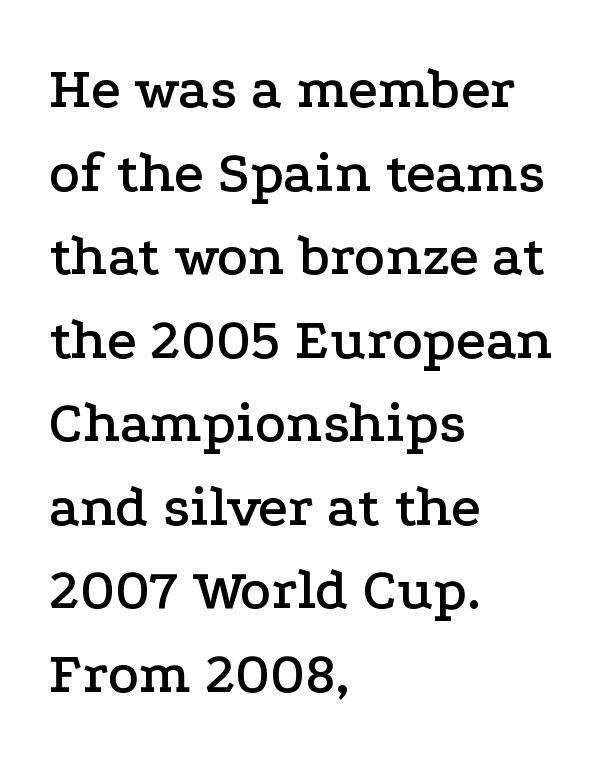
The tracking reads as untouched default to a designer's eye. You could not count columns in this text — the font is proportionally spaced. This is roman type, the default non-slanted kind. Line starts are locked; line ends wander. You can tell from the footed stems that serif type was used. What's the leading like? Ordinary, nothing unusual.
